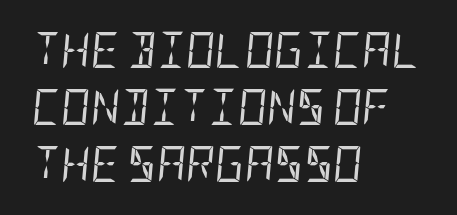
The image shows 36 px regular-weight, condensed type, italic (leaning right); set left-aligned, normal line spacing (1.59x), normal letter spacing, not underlined; low stroke contrast and a large x-height.
